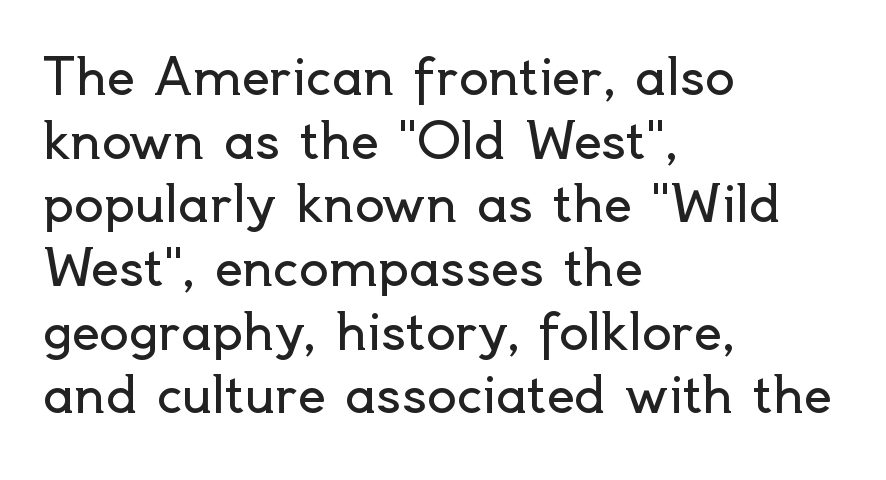
The specimen omits any rule beneath the text block's lines. In terms of leading, this rendering sits right in the middle. Looks like regular typesetting: each glyph gets only the width it needs. Nothing heavy about these letters — not bold at all. Designer's note — italics off, roman on.
